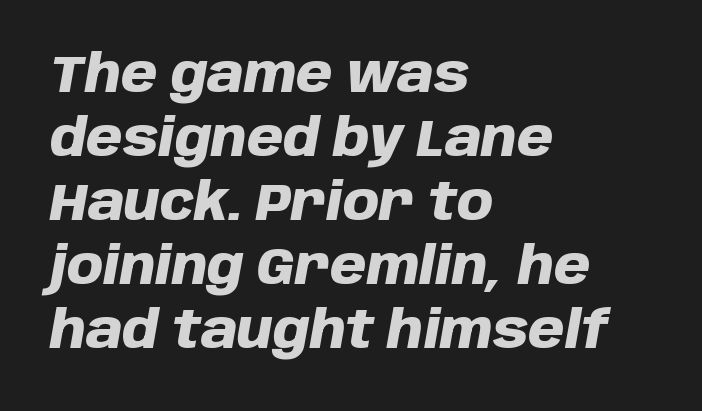
Q: Is the text bold? A: Yes.
Q: Is the text italic (slanted)? A: Yes, it leans right by about 10 degrees.
Q: Is the text underlined? A: No.
Q: How is the paragraph aligned? A: Left-aligned.
Q: Is the spacing between letters normal or unusually wide? A: Normal.
Q: Width (condensed, normal, or wide)? A: Normal.
Q: Stroke contrast? A: Low.
Q: x-height? A: Large.
Q: Monospaced? A: No.
